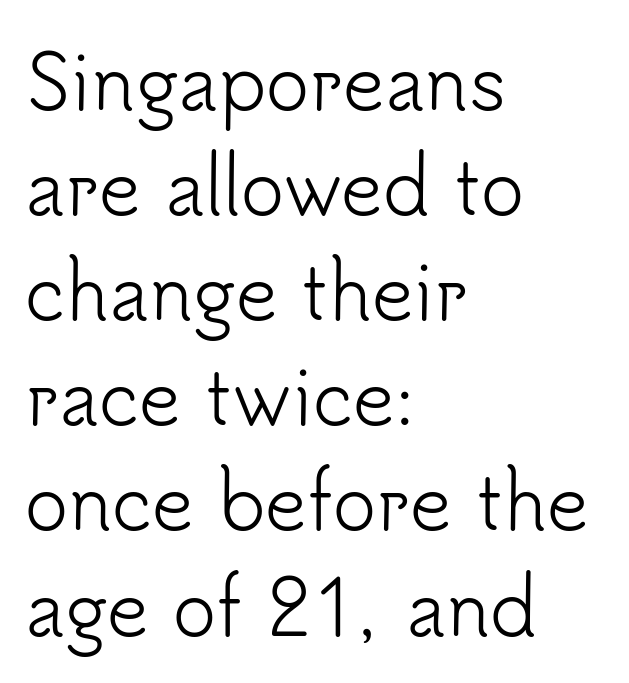
The image shows 73 px light sans-serif type, upright; set left-aligned, normal line spacing (1.44x), normal letter spacing, not underlined; low stroke contrast and a small x-height.
